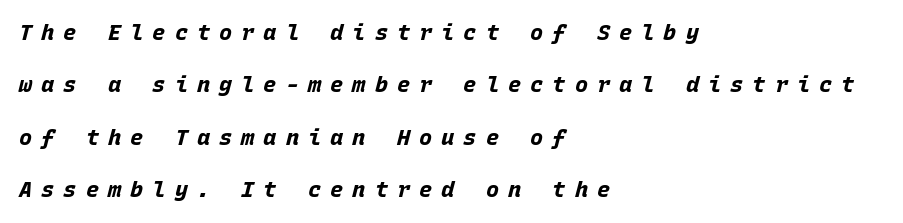
{"italic": "yes", "lean": "right", "slant_degrees": 15, "bold": "yes", "underline": "no", "align": "left", "line_spacing": "loose", "line_spacing_ratio": 2.38, "letter_spacing": "wide", "letter_spacing_em": 0.41, "glyph_px": 22}
